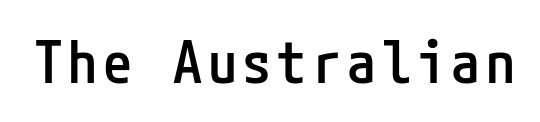
Style check: upright. The zone under the glyphs is completely vacant. The glyphs in this specimen are sans serif. Is the type bold? Partly — it's a semibold, heavier than regular but not fully bold.
